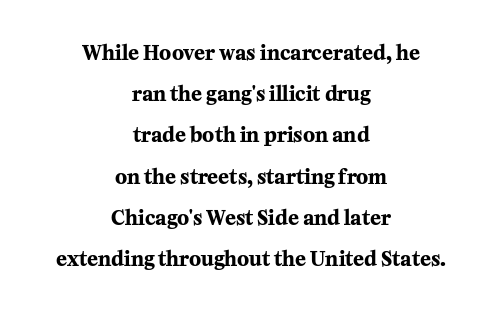
Q: Is the text bold? A: Yes.
Q: Is the text italic (slanted)? A: No, it is upright.
Q: Is the text underlined? A: No.
Q: How is the paragraph aligned? A: Centered.
Q: Is the spacing between letters normal or unusually wide? A: Normal.
Q: Is the spacing between lines tight, normal or loose? A: Loose.
